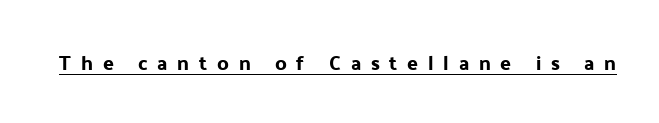
{"italic": "no", "underline": "yes", "letter_spacing": "wide", "letter_spacing_em": 0.49, "glyph_px": 20}
